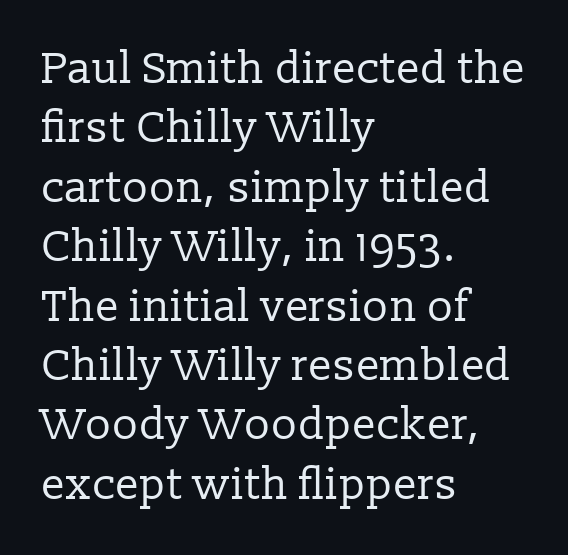
{"serif": "yes", "italic": "no", "bold": "no", "weight": "regular", "width": "normal", "stroke_contrast": "low", "x_height": "medium", "monospaced": "no", "underline": "no", "align": "left", "line_spacing": "normal", "line_spacing_ratio": 1.35, "letter_spacing": "normal", "letter_spacing_em": 0.0, "glyph_px": 44}
